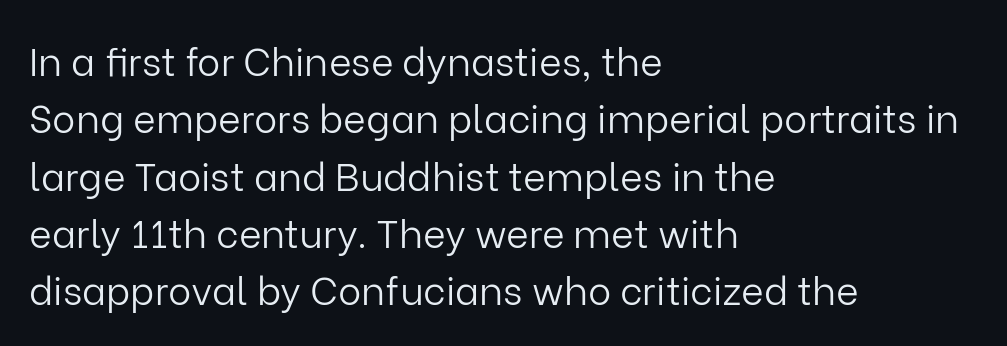
The image shows 39 px light sans-serif type, upright; set left-aligned, normal line spacing (1.47x), normal letter spacing, not underlined; low stroke contrast and a medium x-height.
